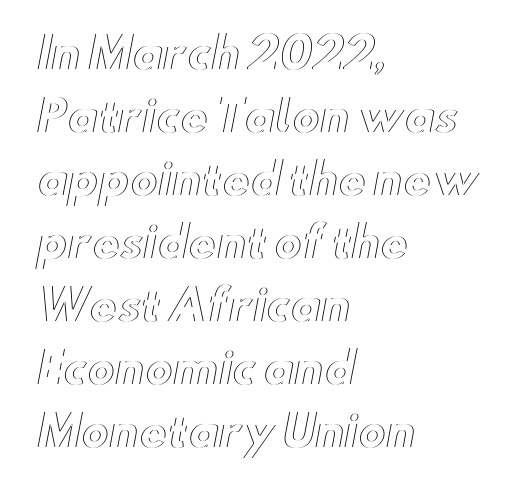
{"width": "wide", "x_height": "small", "monospaced": "no", "underline": "no", "align": "left", "line_spacing": "normal", "line_spacing_ratio": 1.5, "letter_spacing": "normal", "letter_spacing_em": 0.0, "glyph_px": 42}
